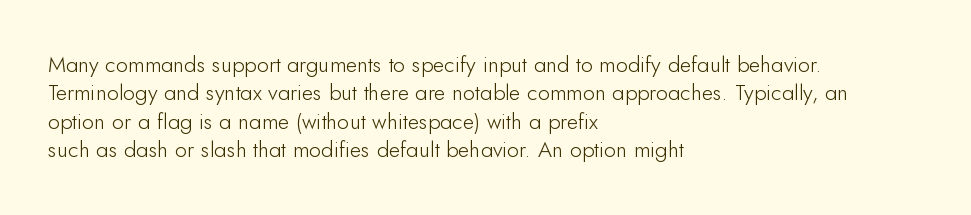
{"italic": "no", "bold": "no", "underline": "no", "align": "left", "line_spacing": "normal", "line_spacing_ratio": 1.29, "letter_spacing": "normal", "letter_spacing_em": 0.0, "glyph_px": 22}
